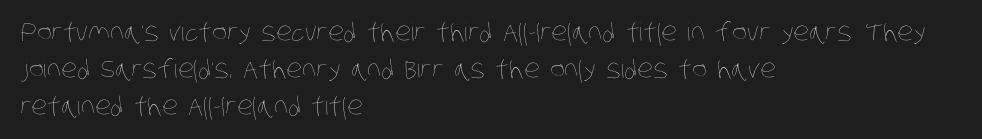
{"bold": "no", "underline": "no", "align": "left", "line_spacing": "normal", "line_spacing_ratio": 1.48, "letter_spacing": "normal", "letter_spacing_em": 0.0, "glyph_px": 25}
